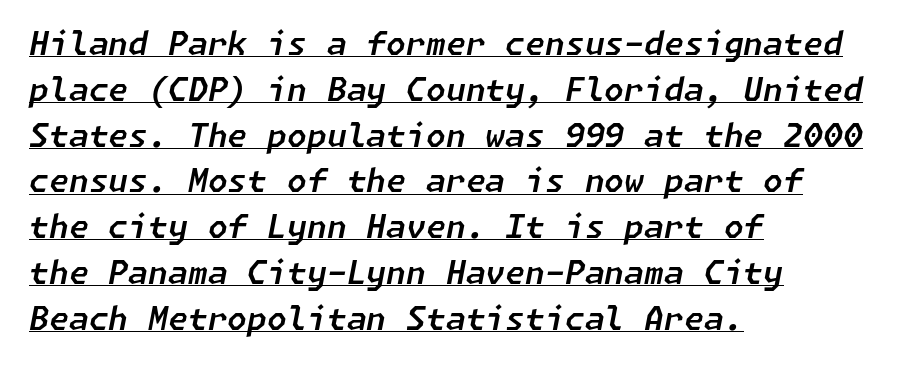
The image shows 32 px text type, italic (leaning right); set left-aligned, normal line spacing (1.43x), normal letter spacing, underlined; low stroke contrast and a medium x-height.
